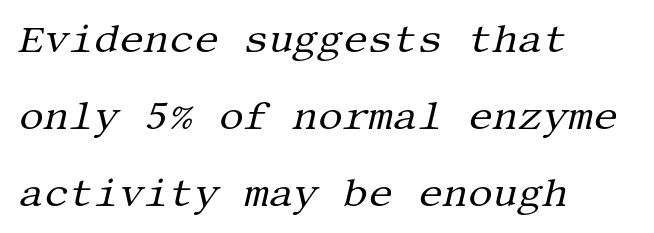
{"serif": "yes", "italic": "yes", "lean": "right", "slant_degrees": 13, "bold": "no", "weight": "regular", "width": "normal", "stroke_contrast": "medium", "x_height": "large", "underline": "no", "align": "left", "line_spacing": "loose", "line_spacing_ratio": 1.97, "letter_spacing": "normal", "letter_spacing_em": 0.0, "glyph_px": 39}
